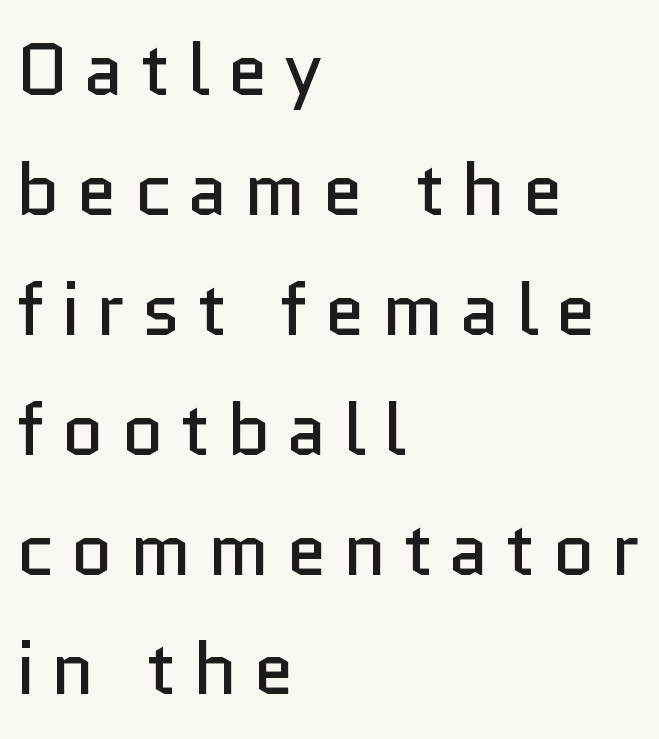
The image shows 74 px regular-weight sans-serif type, upright; set left-aligned, normal line spacing (1.62x), unusually wide letter spacing (+0.22 em), not underlined; low stroke contrast and a medium x-height.
